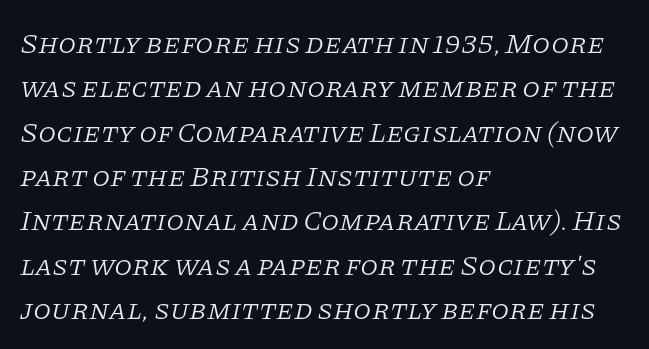
The image shows 29 px light serif type, italic (leaning right); set left-aligned, normal line spacing (1.53x), normal letter spacing, not underlined; low stroke contrast and a large x-height.
